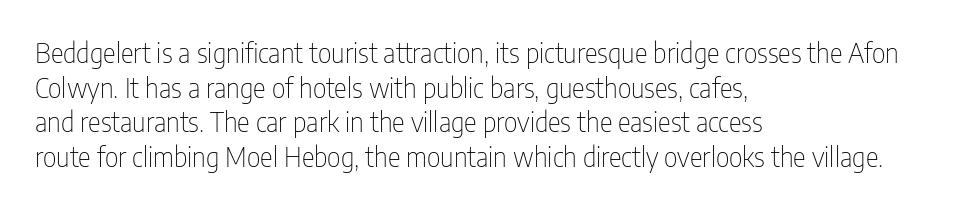
The block of text has a typical density, with ordinary space between rows. Which margin do the lines hug? The left one — the right edge is uneven. The space directly below the letters is spotless. This is the regular roman posture of the typeface. Does extra space separate the letters? No, they use regular spacing.
